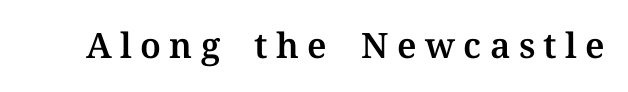
Any mark beneath the type? The region is blank. This sample uses a serif face. Note the varied advance widths — an 'i' is clearly narrower than an 'm'. The face used here is rendered with a markedly widened letterfit. This is roman type, the default non-slanted kind.
